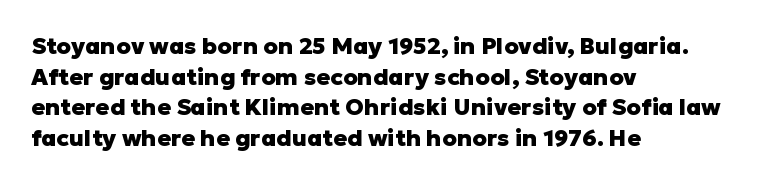
Nobody touched the tracking dial on this one. Heft: maximum for text — a bold. The rendering anchors every line to the left-hand side. The line-height multiplier appears to be the usual default.
